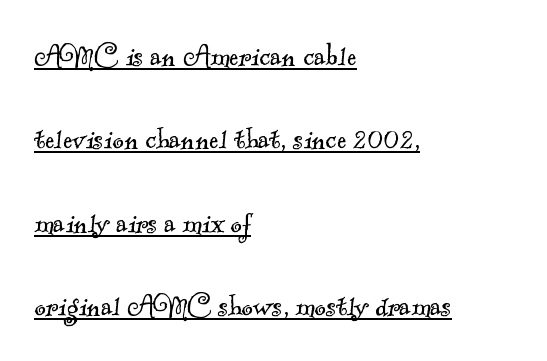
{"serif": "yes", "bold": "no", "weight": "light", "width": "normal", "x_height": "small", "monospaced": "no", "underline": "yes", "align": "left", "line_spacing": "loose", "line_spacing_ratio": 2.38, "letter_spacing": "normal", "letter_spacing_em": 0.0, "glyph_px": 35}
